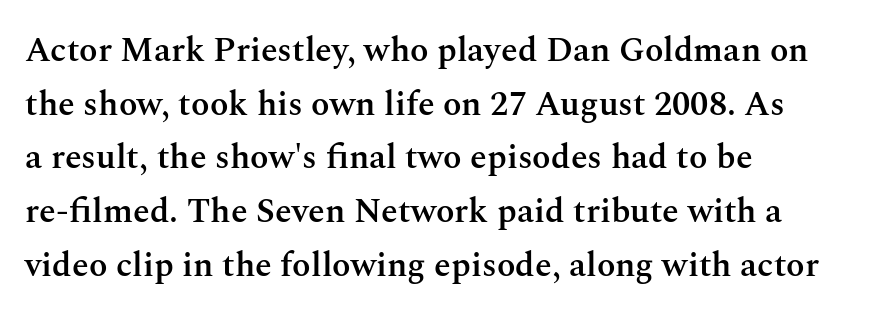
Standard letterfit; no display-style spreading of the glyphs. The sample has been set in demibold, a notch under bold. Descenders hang freely into open space. You could not count columns in this text — the font is proportionally spaced.
